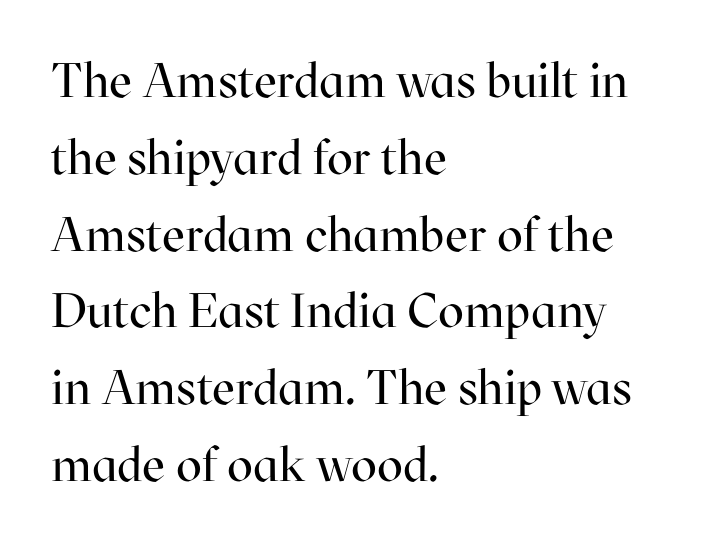
The image shows 48 px regular-weight serif type, upright; set left-aligned, normal line spacing (1.6x), normal letter spacing, not underlined; high stroke contrast and a medium x-height.
